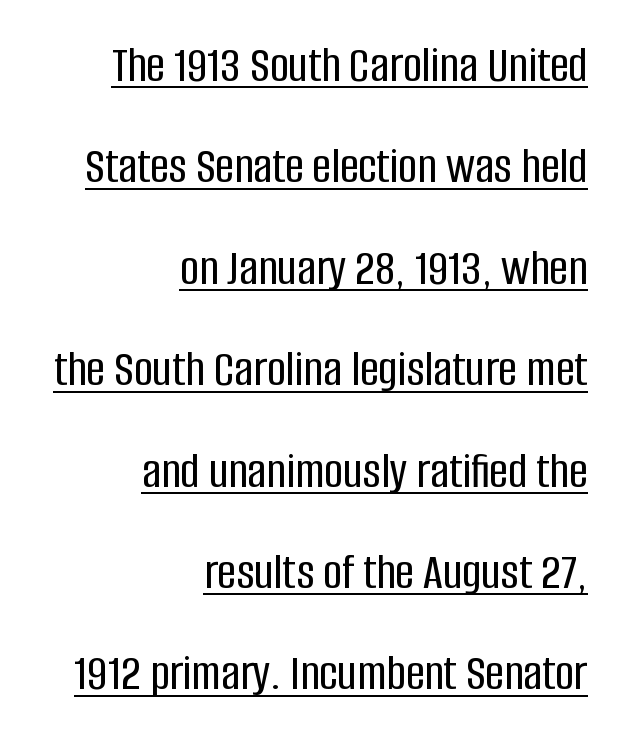
{"serif": "no", "italic": "no", "width": "condensed", "stroke_contrast": "low", "x_height": "large", "monospaced": "no", "underline": "yes", "align": "right", "line_spacing": "loose", "line_spacing_ratio": 1.95, "letter_spacing": "normal", "letter_spacing_em": 0.0, "glyph_px": 52}
